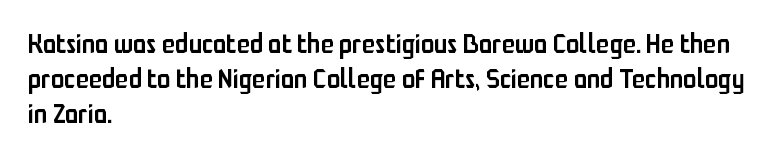
The image shows 27 px text type, upright; set left-aligned, normal line spacing (1.3x), normal letter spacing, not underlined.
